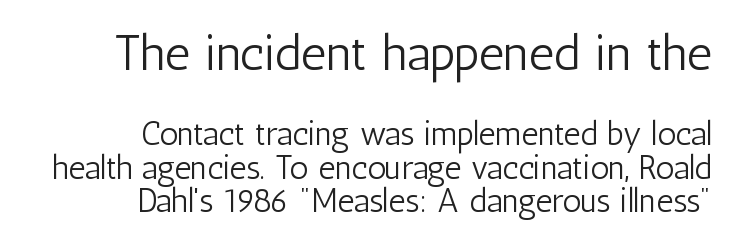
The image shows 50 px light, condensed sans-serif type, upright; set right-aligned, tight line spacing (1.01x), normal letter spacing, not underlined; the first (top) block is 1.52x larger; low stroke contrast and a medium x-height.
